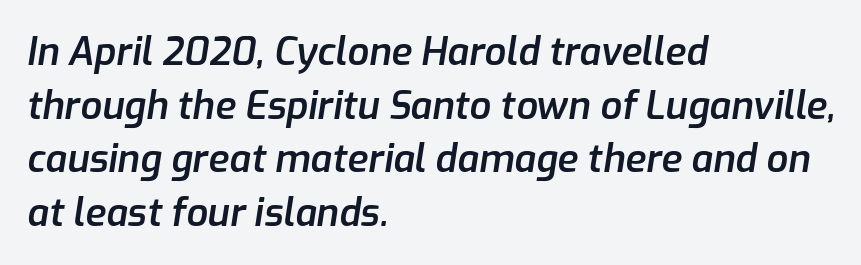
Q: Is the text bold? A: Semi-bold.
Q: Is the text italic (slanted)? A: Yes, it leans right by about 9 degrees.
Q: Is the text underlined? A: No.
Q: How is the paragraph aligned? A: Left-aligned.
Q: Is the spacing between letters normal or unusually wide? A: Normal.
Q: Is the spacing between lines tight, normal or loose? A: Normal.
Q: Width (condensed, normal, or wide)? A: Normal.
Q: Stroke contrast? A: Low.
Q: x-height? A: Medium.
Q: Monospaced? A: No.
